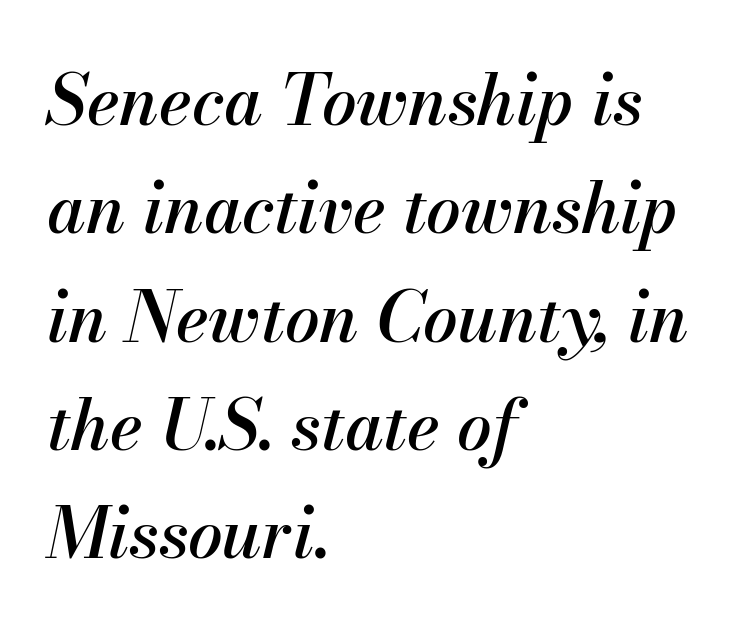
The image shows 69 px text type, italic (leaning right); set left-aligned, normal line spacing (1.57x), normal letter spacing, not underlined; medium stroke contrast and a small x-height.
